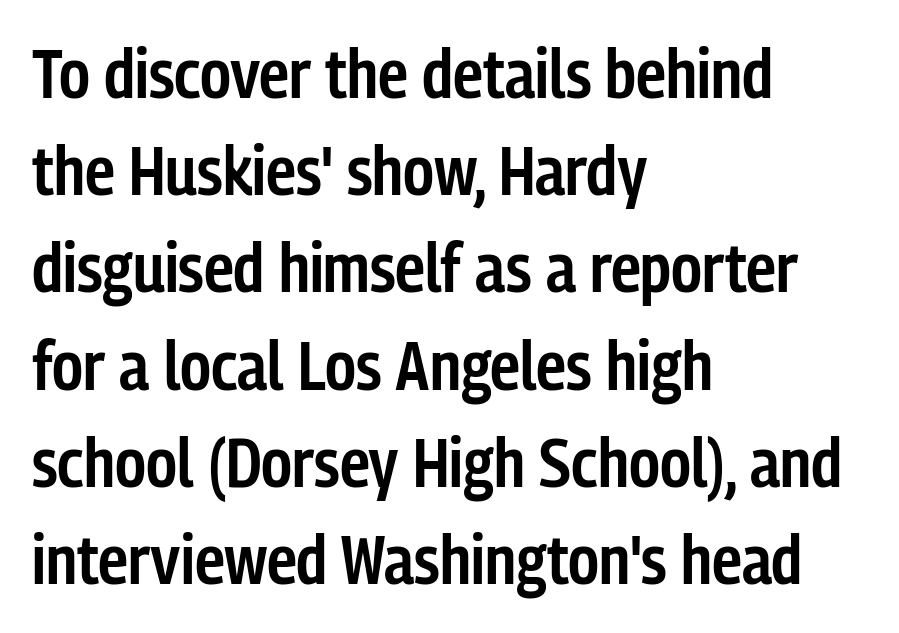
{"serif": "no", "italic": "no", "bold": "semi", "weight": "semibold", "width": "condensed", "stroke_contrast": "low", "x_height": "medium", "monospaced": "no", "underline": "no", "align": "left", "line_spacing": "normal", "line_spacing_ratio": 1.43, "letter_spacing": "normal", "letter_spacing_em": 0.0, "glyph_px": 68}
